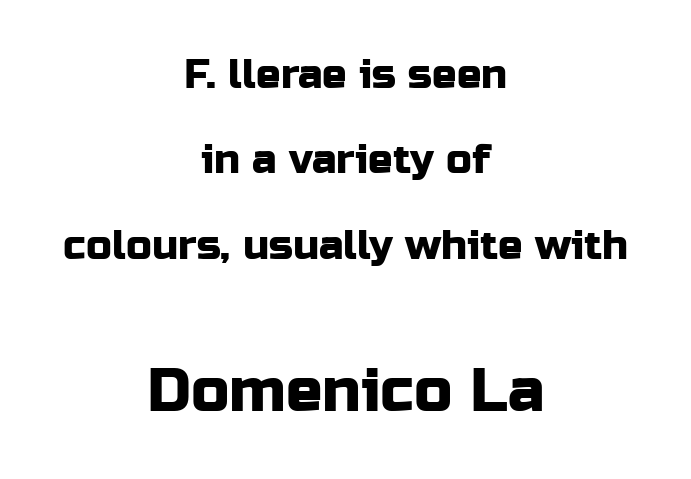
The image shows 61 px sans-serif type, upright; set centered, loose line spacing (2.08x), normal letter spacing, not underlined; the second (bottom) block is 1.49x larger; low stroke contrast and a medium x-height.
